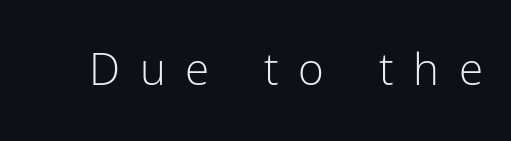
{"serif": "no", "italic": "no", "bold": "no", "weight": "light", "width": "normal", "stroke_contrast": "low", "x_height": "medium", "monospaced": "no", "underline": "no", "letter_spacing": "wide", "letter_spacing_em": 0.45, "glyph_px": 44}
